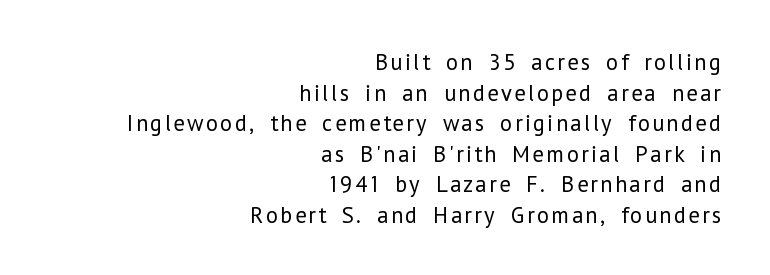
{"italic": "no", "bold": "no", "underline": "no", "align": "right", "line_spacing": "normal", "line_spacing_ratio": 1.33, "glyph_px": 23}
